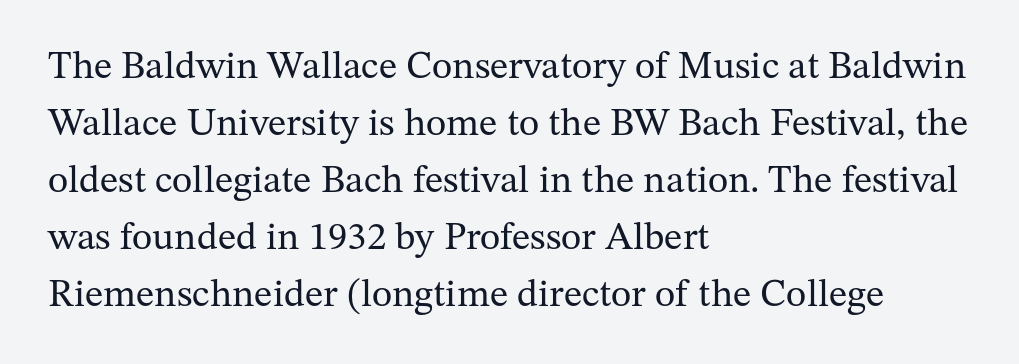
No letter is thick-stroked: the sample isn't bold. Underline: absent. The typography opts for an upright posture over an oblique one. Horizontal bands of white between lines are of average thickness.
